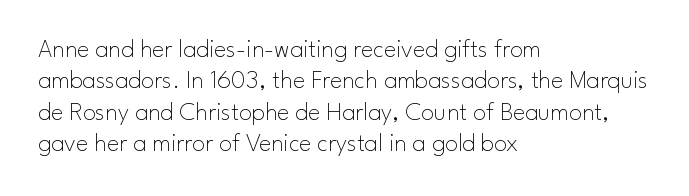
What stands out about the letter spacing? Nothing — it is the standard amount. The rendering anchors every line to the left-hand side. A light-to-regular cut is what we see here. Ordinary non-slanted type is in use.
